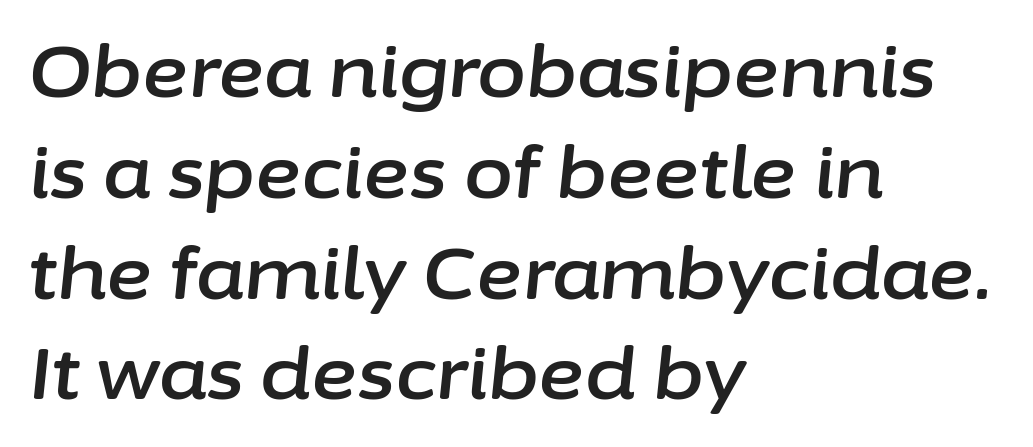
The image shows 71 px text type, italic (leaning right); set left-aligned, normal line spacing (1.42x), normal letter spacing, not underlined; low stroke contrast and a medium x-height.
